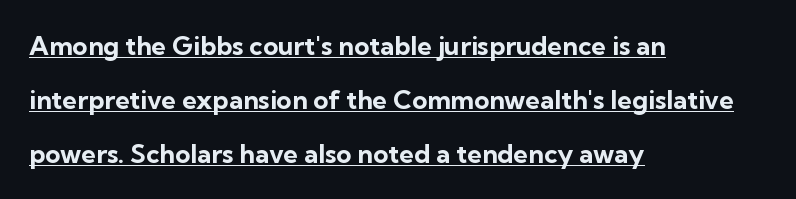
Q: Is the text bold? A: Yes.
Q: Is the text italic (slanted)? A: No, it is upright.
Q: Is the text underlined? A: Yes.
Q: How is the paragraph aligned? A: Left-aligned.
Q: Is the spacing between letters normal or unusually wide? A: Normal.
Q: Is the spacing between lines tight, normal or loose? A: Loose.
